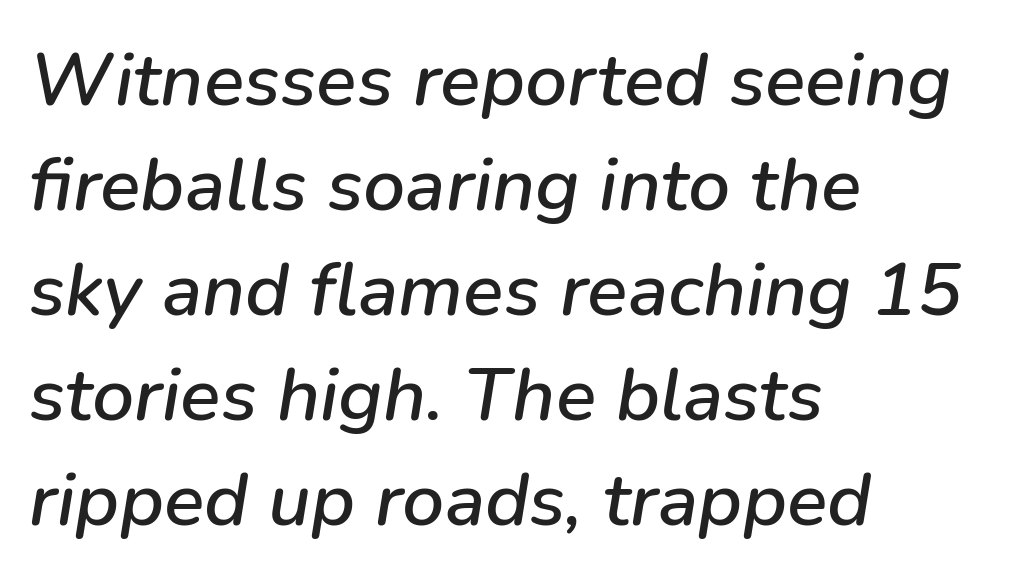
{"italic": "yes", "lean": "right", "slant_degrees": 9, "width": "normal", "stroke_contrast": "low", "x_height": "medium", "monospaced": "no", "underline": "no", "align": "left", "line_spacing": "normal", "line_spacing_ratio": 1.4, "letter_spacing": "normal", "letter_spacing_em": 0.0, "glyph_px": 75}
